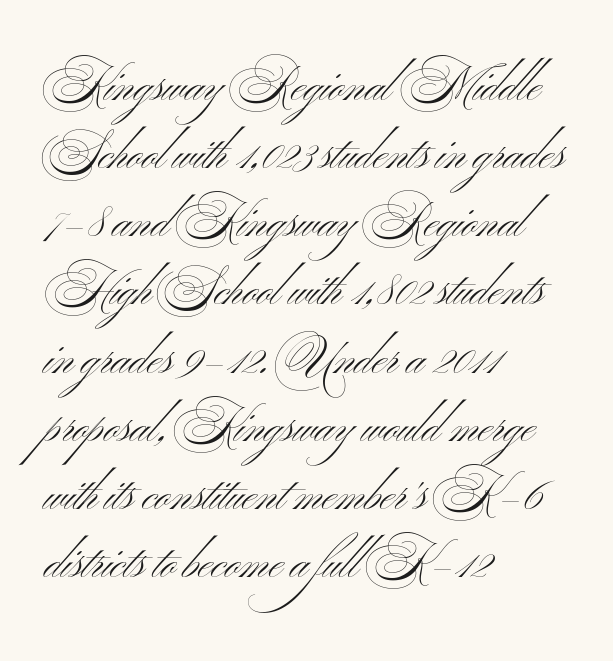
Q: Is the text bold? A: No.
Q: Is the text italic (slanted)? A: Yes.
Q: Is the typeface a serif or a sans-serif typeface? A: Sans-serif.
Q: Is the text underlined? A: No.
Q: How is the paragraph aligned? A: Left-aligned.
Q: Is the spacing between letters normal or unusually wide? A: Normal.
Q: Is the spacing between lines tight, normal or loose? A: Normal.
Q: Width (condensed, normal, or wide)? A: Wide.
Q: Stroke contrast? A: Medium.
Q: x-height? A: Small.
Q: Monospaced? A: No.
